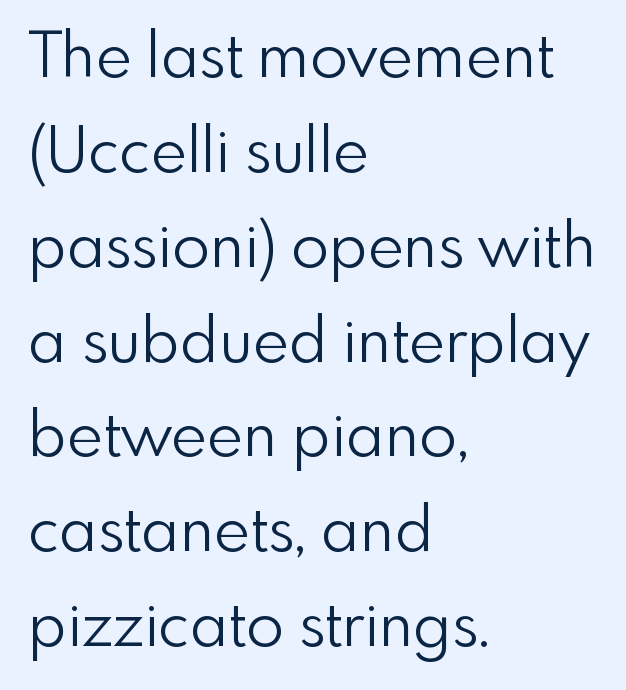
The letters stand upright; this is a roman face. No letter is thick-stroked: the sample isn't bold. The area under the type is left untouched. A sans-serif font was chosen for this passage.
